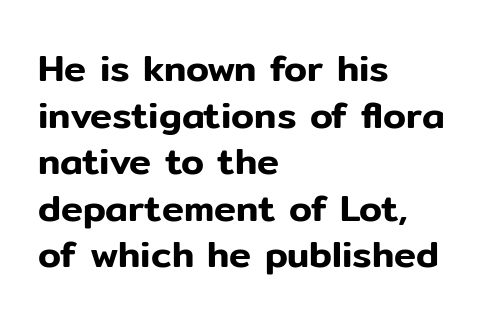
The image shows 37 px sans-serif type, upright; set left-aligned, normal line spacing (1.26x), normal letter spacing, not underlined; low stroke contrast and a medium x-height.
